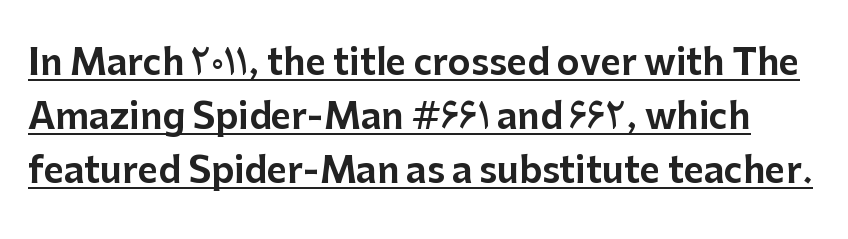
Q: Is the text italic (slanted)? A: No, it is upright.
Q: Is the typeface a serif or a sans-serif typeface? A: Sans-serif.
Q: Is the text underlined? A: Yes.
Q: Is the spacing between letters normal or unusually wide? A: Normal.
Q: Is the spacing between lines tight, normal or loose? A: Normal.
Q: Width (condensed, normal, or wide)? A: Normal.
Q: Stroke contrast? A: Low.
Q: x-height? A: Medium.
Q: Monospaced? A: No.
